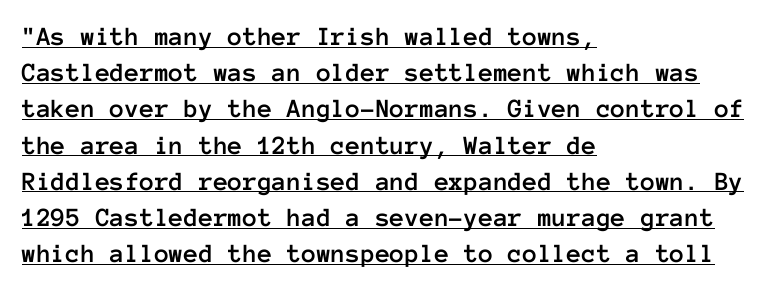
Each line of the rendering has a horizontal stroke beneath the glyphs. A classic flush-left, rag-right setting is used for this passage. The tracking reads as untouched default to a designer's eye. Upright lettering throughout. Does the leading feel generous? No, just average.
